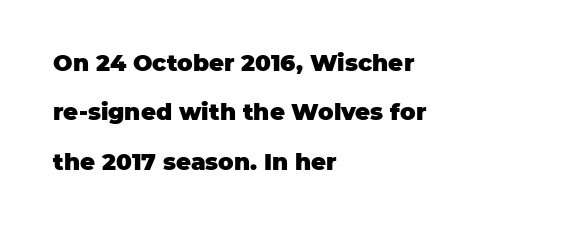
Leading is clearly above the norm, producing a sparse column. Line starts are locked; line ends wander. The typography opts for an upright posture over an oblique one. Each glyph is drawn with heavy, bold strokes.
